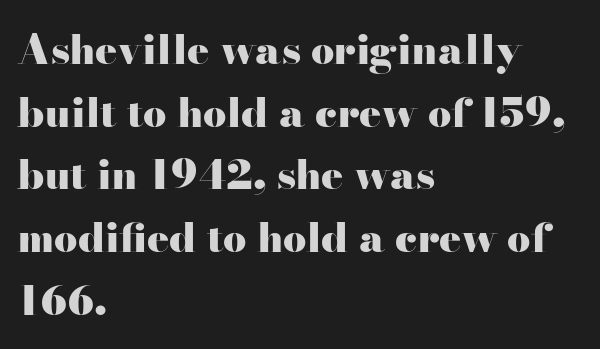
The glyphs are unaccompanied by any horizontal stroke below them. Each letter keeps its own natural width here, so spacing adapts to shape. A normal amount of white space separates one row of letters from the next. In terms of posture, this sample is upright.
